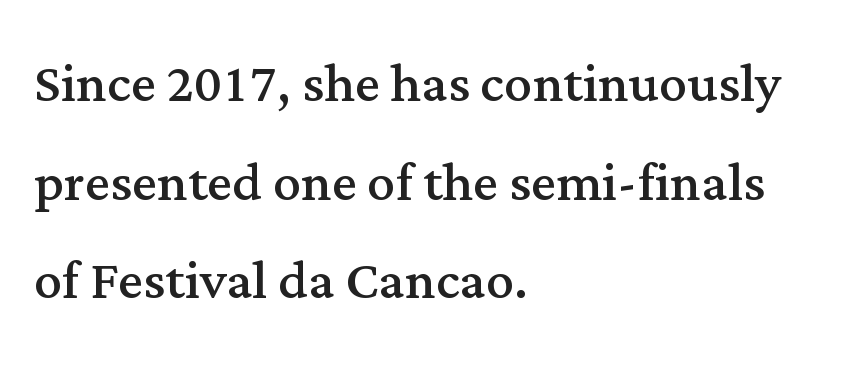
Baseline-to-baseline distance is the conventional proportion of letter height. Ascenders rise straight up at ninety degrees. This sample uses a serif face. Teacher's note: observe the even left margin — that is flush-left alignment. On a weight scale, this lands at 450 or below.
